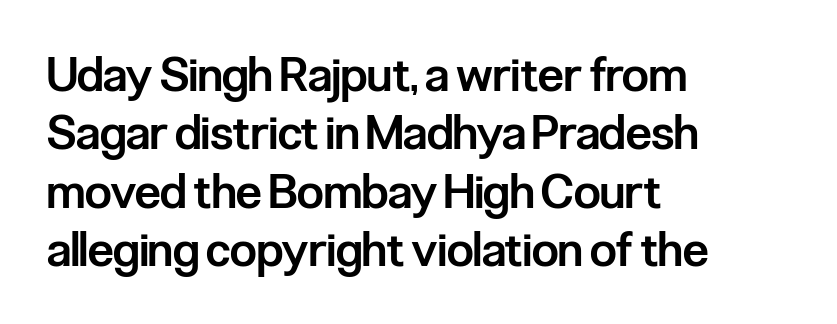
The rendering uses natural spacing where letterforms have individual widths. The words here are not underlined. The font is running at a semibold setting, under full bold. Rendered with straight, roman letterforms. The face used here is a sans, in the tradition of grotesques and geometrics. Horizontally, the lines are justified to the leading edge only.
